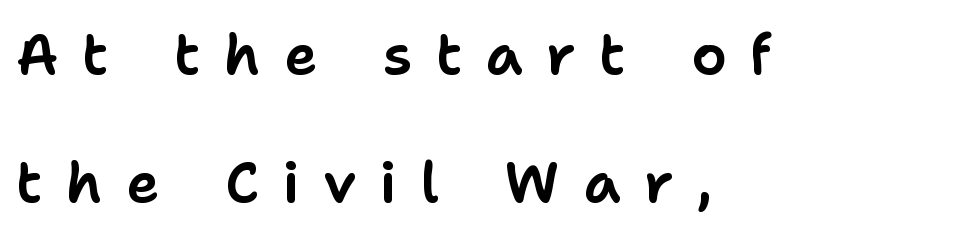
{"serif": "no", "italic": "no", "width": "normal", "stroke_contrast": "low", "x_height": "medium", "monospaced": "no", "underline": "no", "align": "left", "line_spacing": "loose", "line_spacing_ratio": 2.29, "letter_spacing": "wide", "letter_spacing_em": 0.42, "glyph_px": 56}
